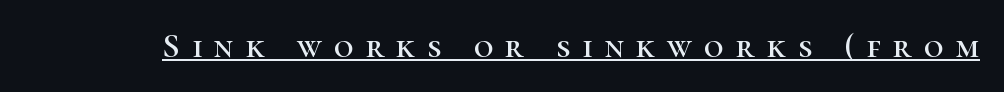
A typesetter would call this heavily tracked-out type. A typesetter would label this face a serif. Underlined type. Tall strokes in this sample are plumb rather than angled. Proportional: the letters do not fall into vertical columns.
